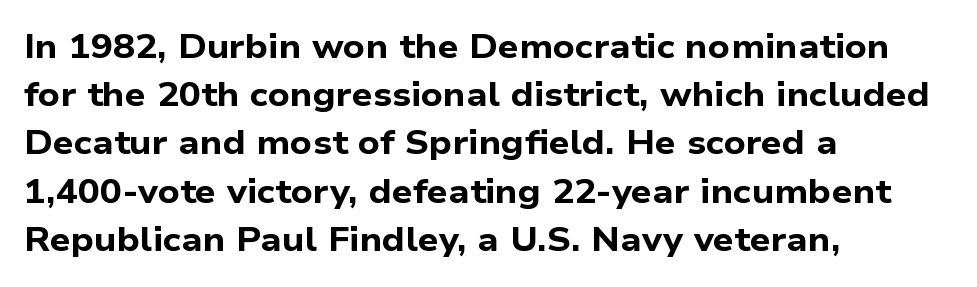
Regular leading. Spacing verdict: proportional, widths tailored to each character. To sum up the face: it is a sans, with no serifs. A dark, heavy texture on the line: the type is bold.
